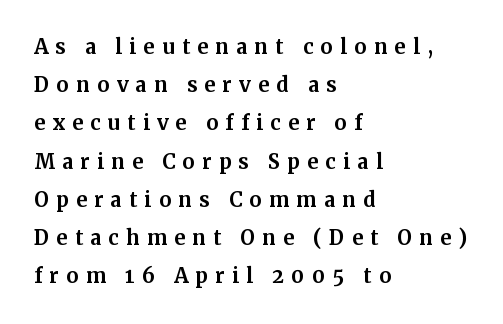
Posture: vertical. This sample trades compactness for vertical openness between lines. These lines stack with their left ends in a neat column. Tracking value appears strongly positive — letters spread wide. Words float on clear page, feet unadorned.
